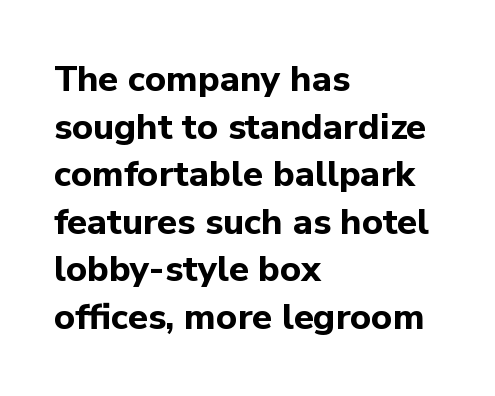
The image shows 36 px bold sans-serif type, upright; set left-aligned, normal line spacing (1.32x), normal letter spacing, not underlined; low stroke contrast and a medium x-height.
